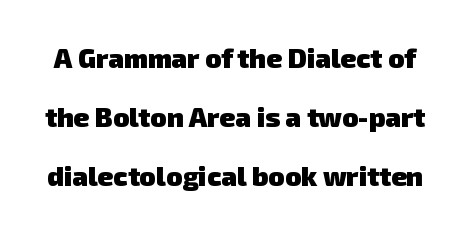
The vertical gap from one line to the next is large. Descender tails drop into unmarked territory. The glyphs have the mass of a bold cut. Short note: letters normally spaced.
